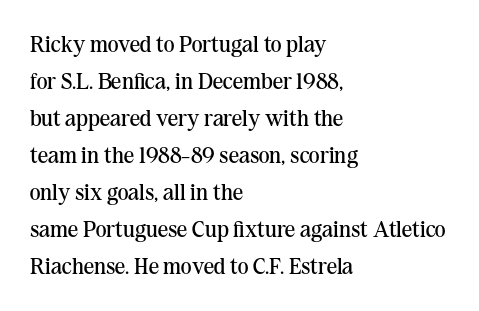
The paragraph has a hard left edge and a soft right edge. The glyphs are unaccompanied by any horizontal stroke below them. The vertical gap from one line to the next is medium. The face looks like a standard text weight, possibly lighter. Do the letters lean? They stand straight. You could call the tracking neutral — neither tight nor loose.
